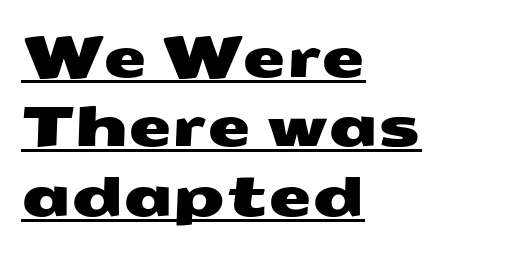
{"serif": "no", "width": "wide", "stroke_contrast": "medium", "x_height": "medium", "monospaced": "no", "underline": "yes", "align": "left", "line_spacing_ratio": 1.24, "letter_spacing": "normal", "letter_spacing_em": 0.0, "glyph_px": 56}
